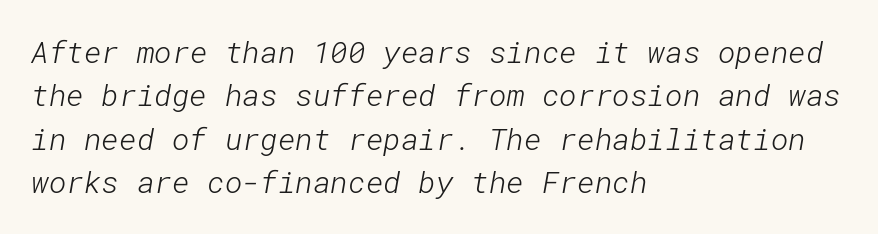
The image shows 30 px light sans-serif type; set left-aligned, normal line spacing (1.45x), normal letter spacing, not underlined; low stroke contrast and a medium x-height.
